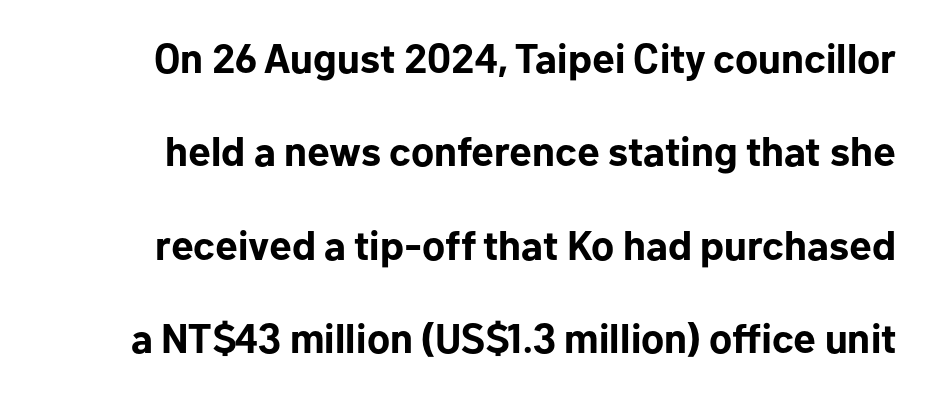
Q: Is the text bold? A: Yes.
Q: Is the text italic (slanted)? A: No, it is upright.
Q: Is the typeface a serif or a sans-serif typeface? A: Sans-serif.
Q: Is the text underlined? A: No.
Q: Is the spacing between letters normal or unusually wide? A: Normal.
Q: Is the spacing between lines tight, normal or loose? A: Loose.
Q: Width (condensed, normal, or wide)? A: Normal.
Q: Stroke contrast? A: Low.
Q: x-height? A: Medium.
Q: Monospaced? A: No.
